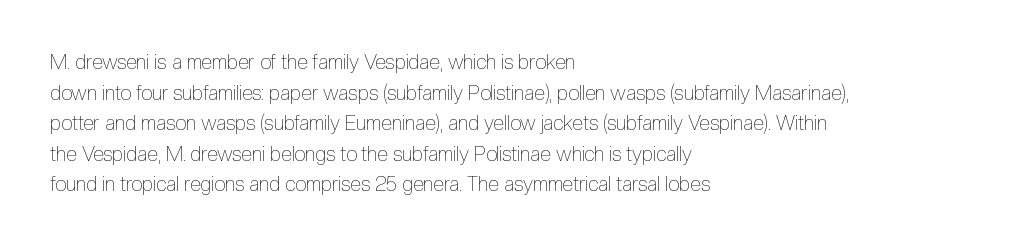
If you drew a line through each stem, it would be perfectly vertical. Students, observe: this is what conventionally led text looks like. Alignment: flush left. Decoration check: the copy has no underline.
